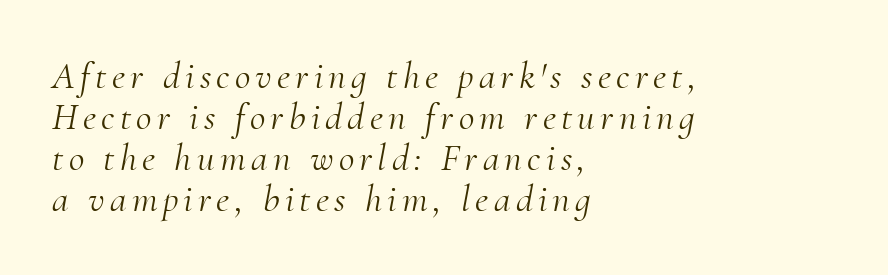
{"serif": "yes", "italic": "yes", "lean": "right", "slant_degrees": 10, "bold": "no", "weight": "light", "width": "normal", "stroke_contrast": "medium", "x_height": "small", "monospaced": "no", "underline": "no", "align": "left", "line_spacing": "tight", "line_spacing_ratio": 1.08, "glyph_px": 38}
